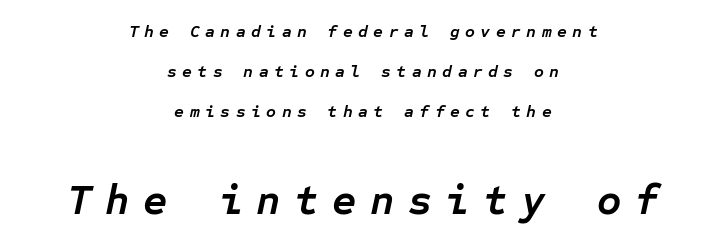
{"italic": "yes", "lean": "right", "slant_degrees": 12, "bold": "yes", "weight": "semibold", "width": "normal", "stroke_contrast": "low", "x_height": "medium", "monospaced": "yes", "underline": "no", "align": "center", "line_spacing": "loose", "line_spacing_ratio": 2.36, "letter_spacing": "wide", "letter_spacing_em": 0.32, "larger_block": "second", "size_ratio": 2.47, "glyph_px": 42}
